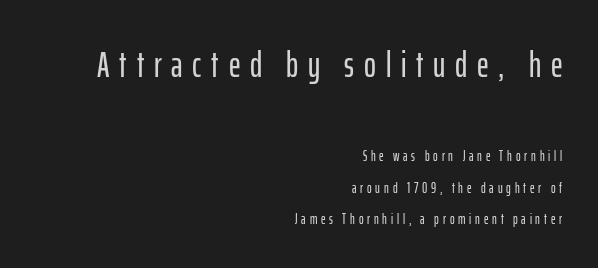
This sample uses an upright cut, with every glyph sitting square on the baseline. Alignment: flush right. Which of the two is more prominent by size? The first, at the top. You can tell from the bare stems that sans-serif type was used. You could not count columns in this text — the font is proportionally spaced.
